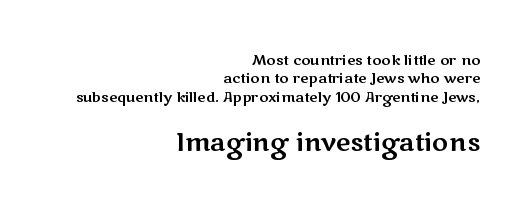
The image shows 25 px text type, upright; set right-aligned, normal line spacing (1.32x), normal letter spacing, not underlined; the second (bottom) block is 1.79x larger.
